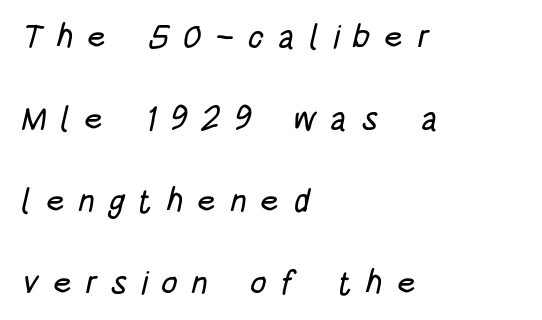
Q: Is the typeface a serif or a sans-serif typeface? A: Sans-serif.
Q: Is the text underlined? A: No.
Q: How is the paragraph aligned? A: Left-aligned.
Q: Is the spacing between letters normal or unusually wide? A: Unusually wide.
Q: Is the spacing between lines tight, normal or loose? A: Loose.
Q: Width (condensed, normal, or wide)? A: Condensed.
Q: Stroke contrast? A: Low.
Q: x-height? A: Large.
Q: Monospaced? A: No.
